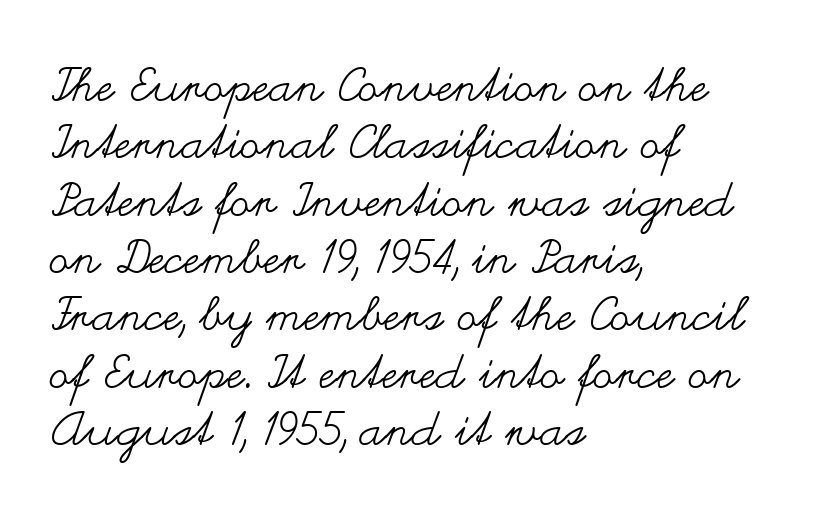
Type without underlining. Words appear dense and cohesive because spacing is normal. The font is comparable to plain body text, perhaps lighter. This rendering uses left alignment, leaving the right contour irregular. Do the characters align in a grid? No, the font is proportional.
